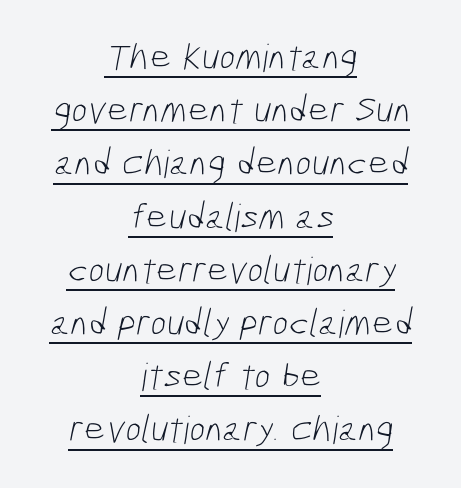
{"serif": "no", "bold": "no", "weight": "light", "width": "condensed", "stroke_contrast": "low", "x_height": "medium", "monospaced": "no", "underline": "yes", "align": "center", "line_spacing": "normal", "line_spacing_ratio": 1.4, "letter_spacing": "normal", "letter_spacing_em": 0.0, "glyph_px": 38}
